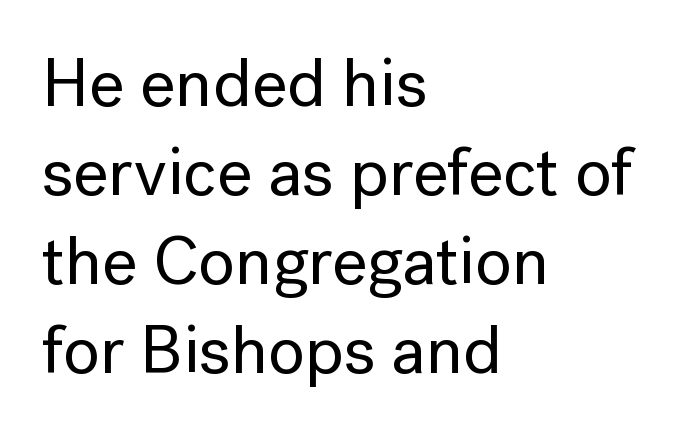
Teacher's note: observe the even left margin — that is flush-left alignment. The area under the type is left untouched. Does extra space separate the letters? No, they use regular spacing. The letters advance in unequal steps, a hallmark of proportional type.
